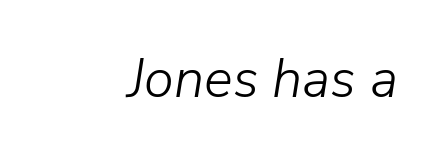
The image shows 54 px light type, italic (leaning right); set normal letter spacing, not underlined; low stroke contrast and a medium x-height.
